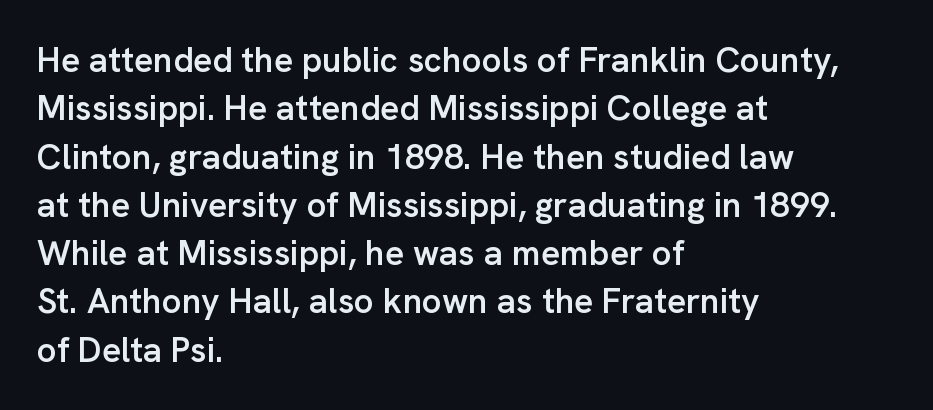
Q: Is the text bold? A: Semi-bold.
Q: Is the text italic (slanted)? A: No, it is upright.
Q: Is the typeface a serif or a sans-serif typeface? A: Sans-serif.
Q: Is the text underlined? A: No.
Q: How is the paragraph aligned? A: Left-aligned.
Q: Is the spacing between letters normal or unusually wide? A: Normal.
Q: Is the spacing between lines tight, normal or loose? A: Normal.
Q: Width (condensed, normal, or wide)? A: Normal.
Q: Stroke contrast? A: Low.
Q: x-height? A: Medium.
Q: Monospaced? A: No.
